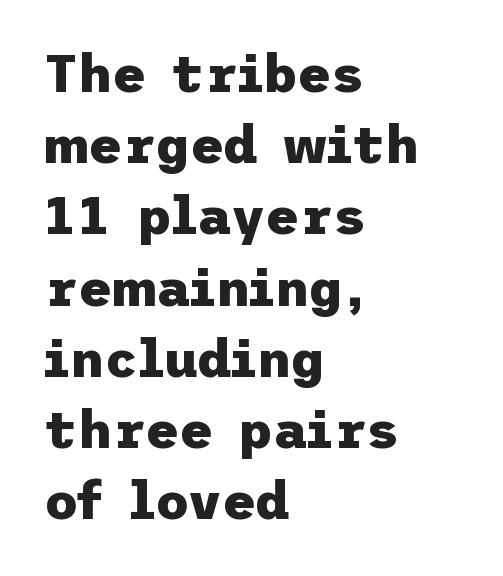
Q: Is the text bold? A: Yes.
Q: Is the text italic (slanted)? A: No, it is upright.
Q: Is the typeface a serif or a sans-serif typeface? A: Sans-serif.
Q: Is the text underlined? A: No.
Q: How is the paragraph aligned? A: Left-aligned.
Q: Is the spacing between letters normal or unusually wide? A: Normal.
Q: Is the spacing between lines tight, normal or loose? A: Normal.
Q: Width (condensed, normal, or wide)? A: Normal.
Q: Stroke contrast? A: Low.
Q: x-height? A: Medium.
